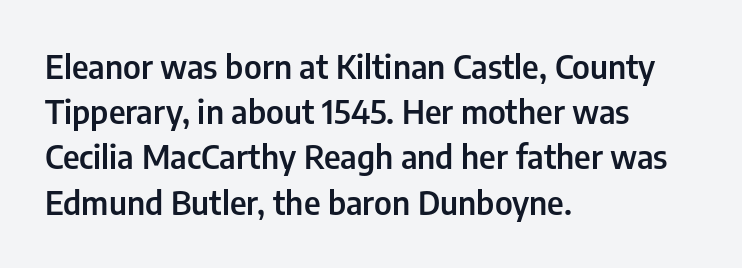
{"serif": "no", "italic": "no", "bold": "semi", "weight": "semibold", "width": "condensed", "stroke_contrast": "low", "x_height": "medium", "monospaced": "no", "underline": "no", "align": "left", "line_spacing": "normal", "line_spacing_ratio": 1.37, "letter_spacing": "normal", "letter_spacing_em": 0.0, "glyph_px": 33}
